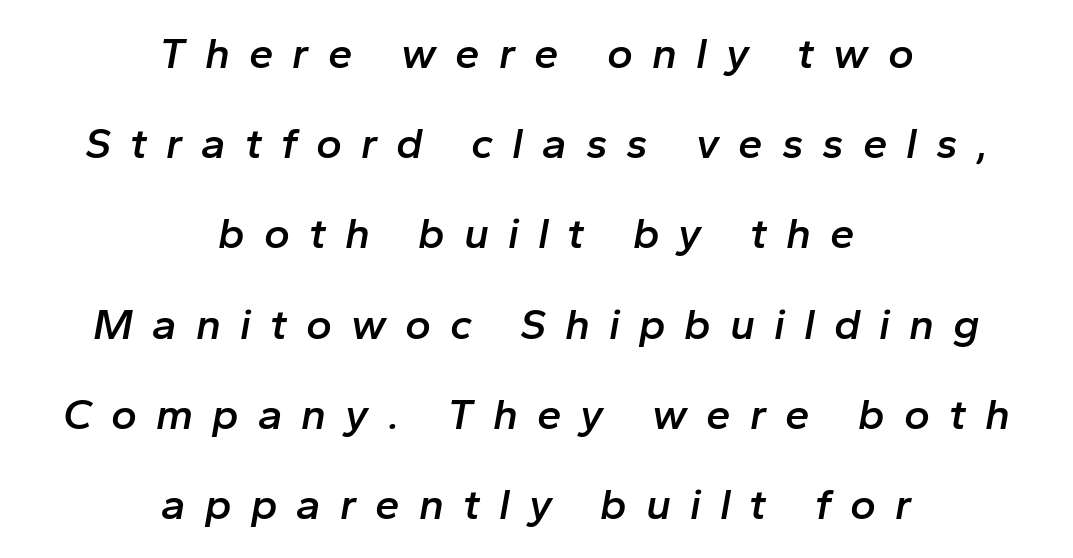
The image shows 44 px semibold type, italic (leaning right); set centered, loose line spacing (2.05x), unusually wide letter spacing (+0.43 em), not underlined; low stroke contrast and a medium x-height.
